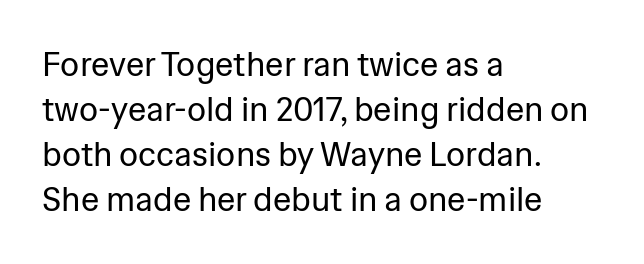
The image shows 33 px regular-weight sans-serif type, upright; set left-aligned, normal line spacing (1.36x), normal letter spacing, not underlined; low stroke contrast and a medium x-height.
